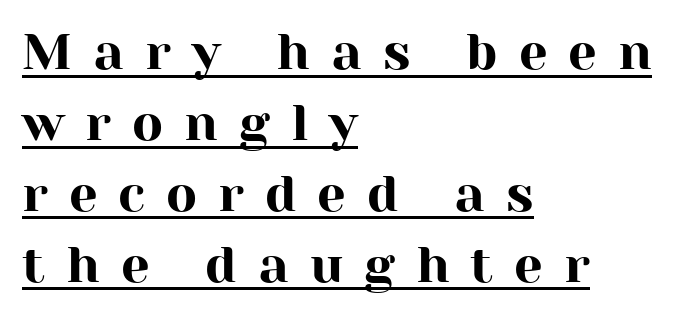
The passage shown is typed in a proportional face where columns would drift. Every stem runs plumb, perpendicular to the baseline. Regarding serifs, this sample has them. Vertically, the passage feels balanced, rows spaced as you'd expect. Caption: multi-line text, flush left, ragged right. This sample uses expanded letter spacing, leaving extra air between glyphs.
